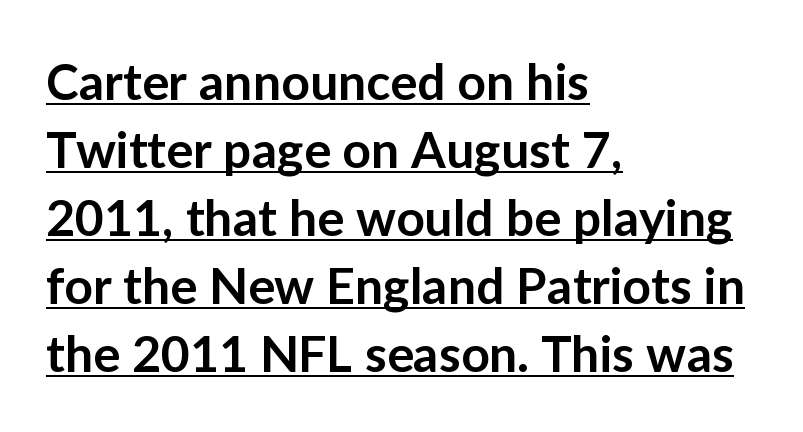
This is roman type, the default non-slanted kind. Line beginnings align vertically; line endings do not. These lines are rendered in a variable-pitch font. A typographer would call this underscored text. Standard letterfit; no display-style spreading of the glyphs.
